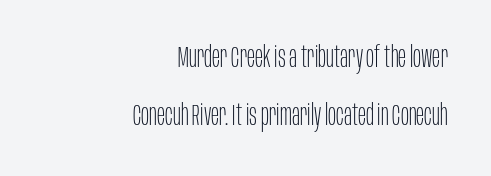
{"serif": "no", "italic": "no", "bold": "no", "weight": "thin", "width": "condensed", "stroke_contrast": "low", "x_height": "large", "monospaced": "no", "underline": "no", "align": "right", "line_spacing": "loose", "line_spacing_ratio": 1.93, "letter_spacing": "normal", "letter_spacing_em": 0.0, "glyph_px": 30}
